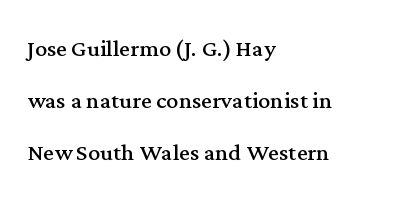
Q: Is the text bold? A: No.
Q: Is the text italic (slanted)? A: No, it is upright.
Q: Is the typeface a serif or a sans-serif typeface? A: Serif.
Q: Is the text underlined? A: No.
Q: How is the paragraph aligned? A: Left-aligned.
Q: Is the spacing between letters normal or unusually wide? A: Normal.
Q: Width (condensed, normal, or wide)? A: Normal.
Q: Stroke contrast? A: Medium.
Q: x-height? A: Medium.
Q: Monospaced? A: No.
